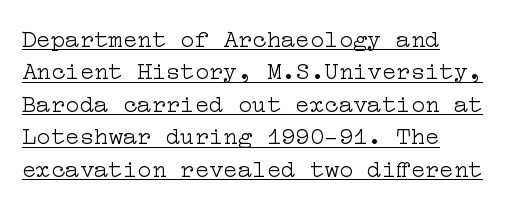
{"italic": "no", "bold": "no", "underline": "yes", "align": "left", "line_spacing": "normal", "line_spacing_ratio": 1.35, "letter_spacing": "normal", "letter_spacing_em": 0.0, "glyph_px": 24}
